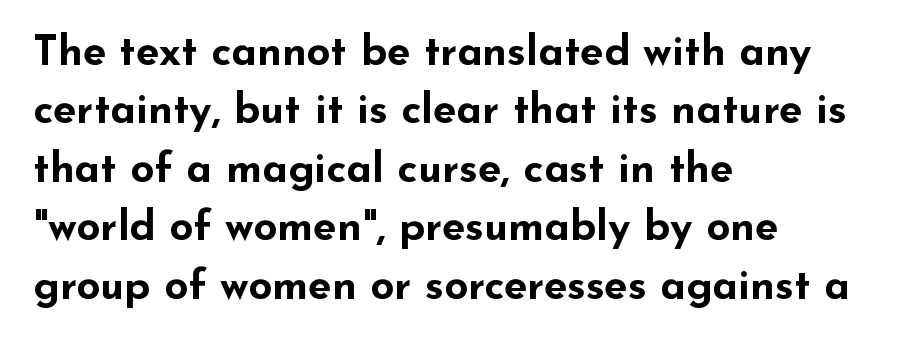
{"serif": "no", "italic": "no", "bold": "yes", "weight": "bold", "width": "wide", "stroke_contrast": "low", "x_height": "small", "monospaced": "no", "underline": "no", "align": "left", "line_spacing": "normal", "line_spacing_ratio": 1.39, "letter_spacing": "normal", "letter_spacing_em": 0.0, "glyph_px": 42}
